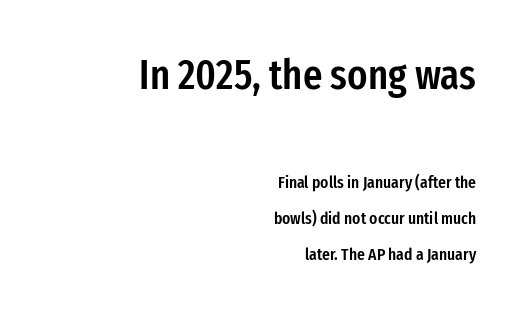
{"serif": "no", "italic": "no", "bold": "semi", "weight": "semibold", "width": "condensed", "stroke_contrast": "low", "x_height": "medium", "monospaced": "no", "underline": "no", "align": "right", "line_spacing": "loose", "line_spacing_ratio": 2.13, "letter_spacing": "normal", "letter_spacing_em": 0.0, "larger_block": "first", "size_ratio": 2.47, "glyph_px": 42}
